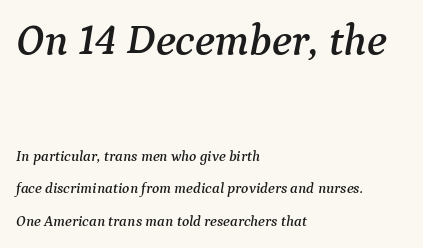
The image shows 44 px serif type, italic (leaning right); set left-aligned, loose line spacing (2.19x), normal letter spacing, not underlined; the first (top) block is 2.93x larger; medium stroke contrast and a medium x-height.
